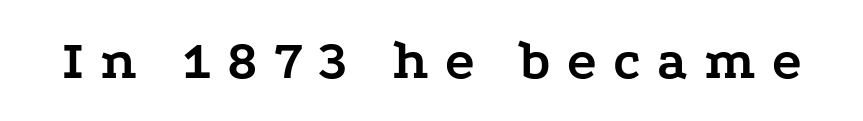
The image shows 56 px semibold, wide serif type, upright; set unusually wide letter spacing (+0.29 em), not underlined; low stroke contrast and a medium x-height.
